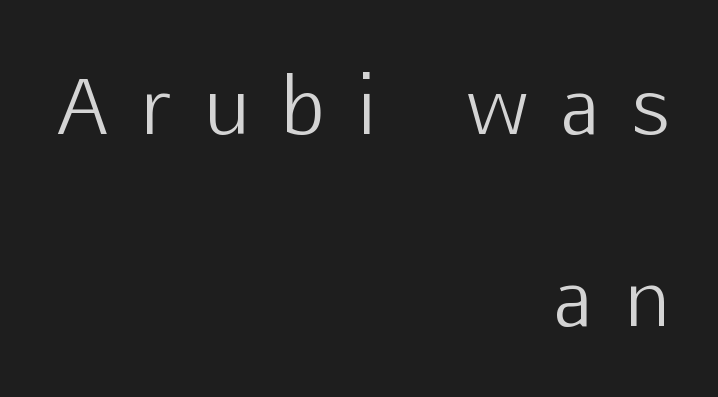
Q: Is the text bold? A: No.
Q: Is the text italic (slanted)? A: No, it is upright.
Q: Is the typeface a serif or a sans-serif typeface? A: Sans-serif.
Q: Is the text underlined? A: No.
Q: How is the paragraph aligned? A: Right-aligned.
Q: Is the spacing between letters normal or unusually wide? A: Unusually wide.
Q: Is the spacing between lines tight, normal or loose? A: Loose.
Q: Width (condensed, normal, or wide)? A: Normal.
Q: Stroke contrast? A: Low.
Q: x-height? A: Medium.
Q: Monospaced? A: No.
